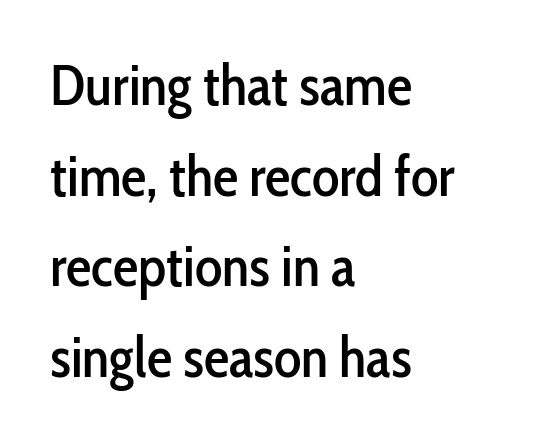
The image shows 57 px condensed sans-serif type, upright; set left-aligned, normal line spacing (1.59x), normal letter spacing, not underlined; low stroke contrast and a medium x-height.
